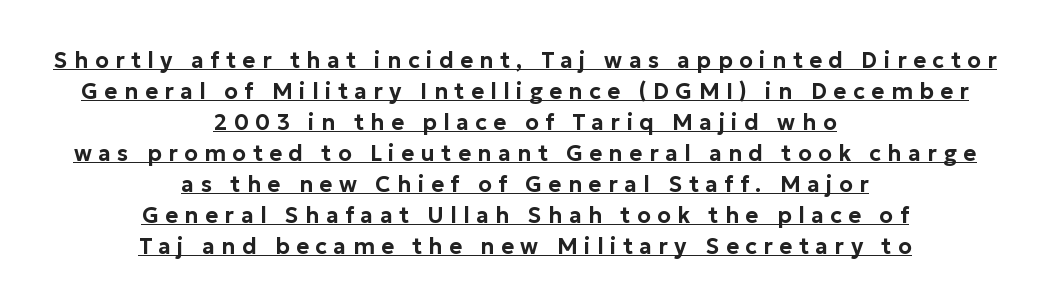
{"italic": "no", "underline": "yes", "align": "center", "line_spacing": "normal", "line_spacing_ratio": 1.41, "letter_spacing": "wide", "letter_spacing_em": 0.3, "glyph_px": 22}
